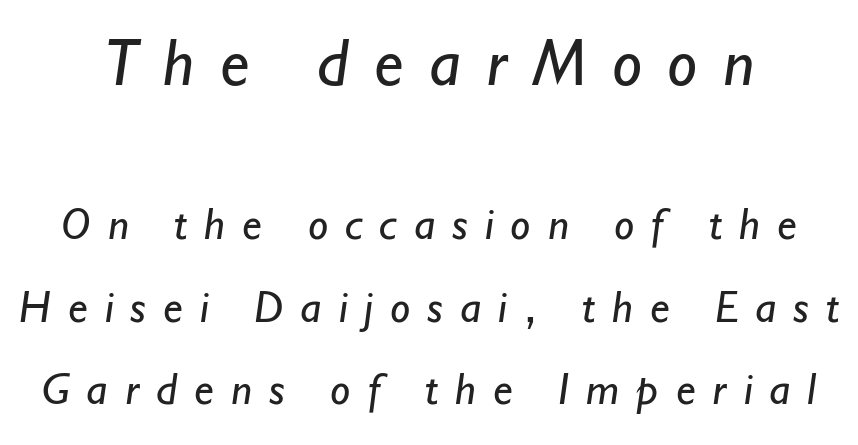
Each word looks stretched out because of the extra space between its letters. Stroke mass is kept to a normal reading level or below. Looks like regular typesetting: each glyph gets only the width it needs. This is sans-serif lettering, the kind often seen on screens and signage. No word sits above an underline.
